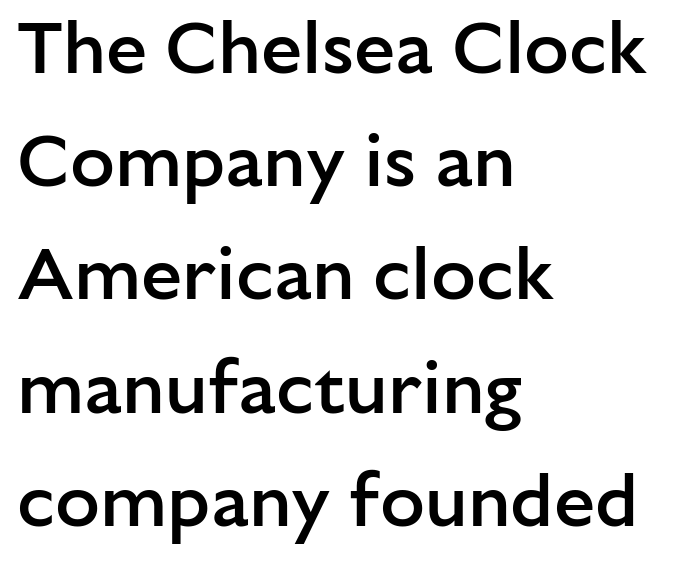
The image shows 74 px semibold sans-serif type, upright; set left-aligned, normal line spacing (1.53x), normal letter spacing, not underlined; low stroke contrast and a medium x-height.
